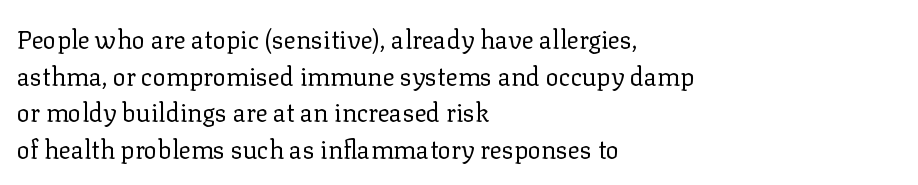
Q: Is the text bold? A: No.
Q: Is the text italic (slanted)? A: No, it is upright.
Q: Is the text underlined? A: No.
Q: How is the paragraph aligned? A: Left-aligned.
Q: Is the spacing between letters normal or unusually wide? A: Normal.
Q: Is the spacing between lines tight, normal or loose? A: Normal.
